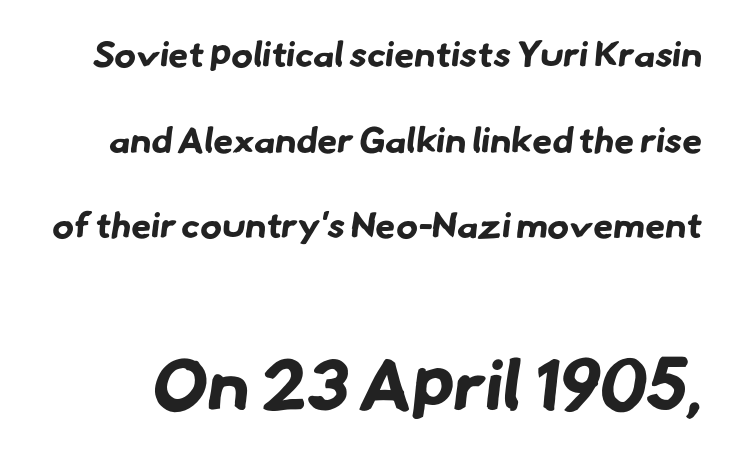
Q: Is the text bold? A: Yes.
Q: Is the typeface a serif or a sans-serif typeface? A: Sans-serif.
Q: Is the text underlined? A: No.
Q: Is the spacing between letters normal or unusually wide? A: Normal.
Q: Is the spacing between lines tight, normal or loose? A: Loose.
Q: Which block of text is set in a larger size, the first (top) or the second (bottom)? A: The second (bottom) one.
Q: Width (condensed, normal, or wide)? A: Normal.
Q: Stroke contrast? A: Low.
Q: x-height? A: Small.
Q: Monospaced? A: No.
